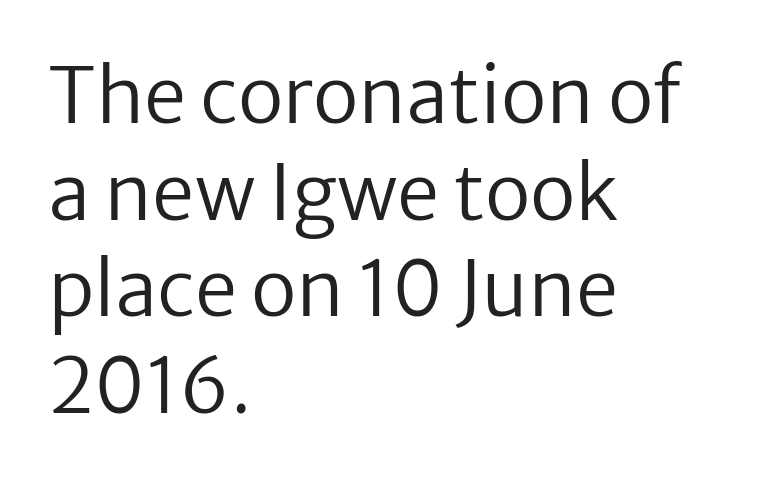
Observe the absence of serifs on each vertical stroke in this sample. The passage shown is typed in a proportional face where columns would drift. A typesetter would call this leading conventional body-copy spacing. This rendering features lettering with no underline. All the whitespace from short lines collects on the right.
